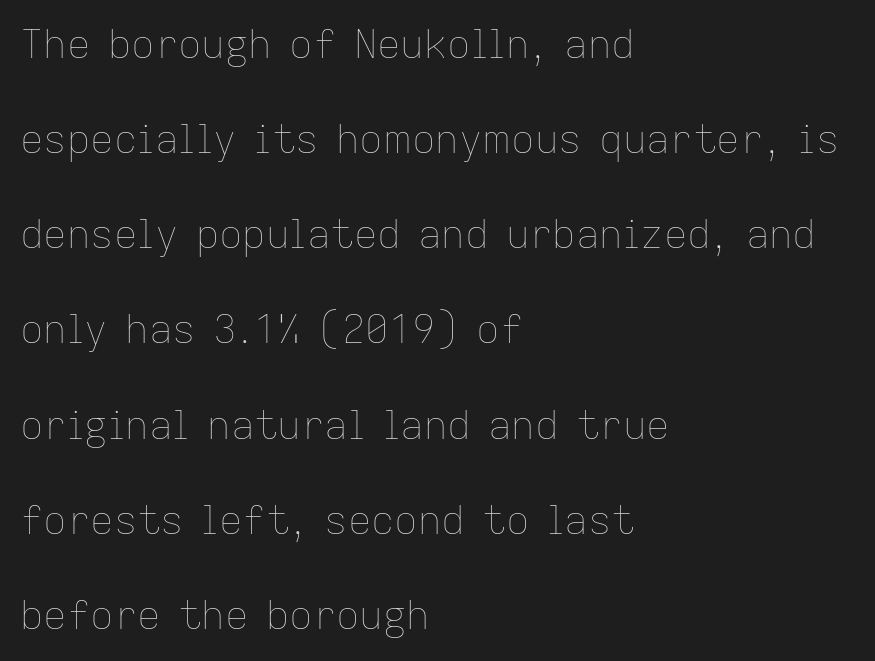
Which margin do the lines hug? The left one — the right edge is uneven. Each word holds together tightly as a unit, with standard inter-letter gaps. Spacing verdict: proportional, widths tailored to each character. The passage shown is not bold in any degree. Ascenders rise straight up at ninety degrees.
